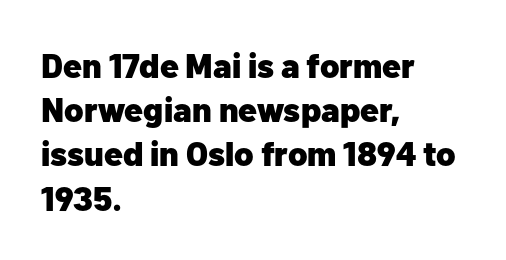
{"serif": "no", "italic": "no", "bold": "yes", "weight": "heavy", "width": "normal", "stroke_contrast": "low", "x_height": "medium", "monospaced": "no", "underline": "no", "align": "left", "line_spacing": "normal", "line_spacing_ratio": 1.3, "letter_spacing": "normal", "letter_spacing_em": 0.0, "glyph_px": 34}
